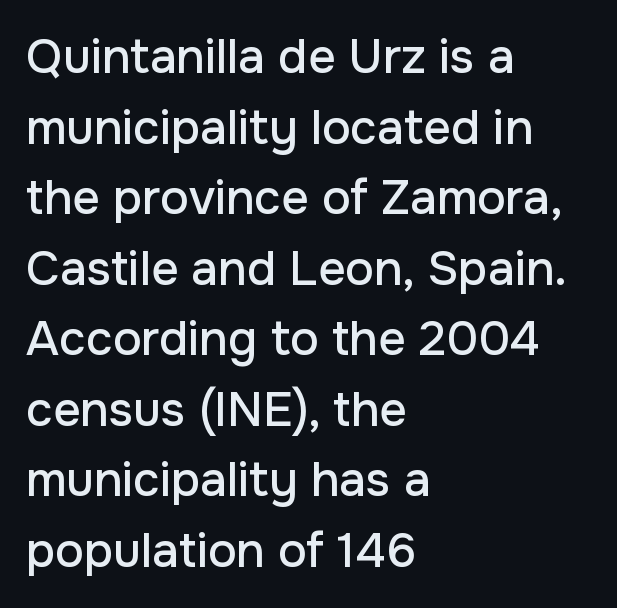
Q: Is the text italic (slanted)? A: No, it is upright.
Q: Is the typeface a serif or a sans-serif typeface? A: Sans-serif.
Q: Is the text underlined? A: No.
Q: How is the paragraph aligned? A: Left-aligned.
Q: Is the spacing between letters normal or unusually wide? A: Normal.
Q: Is the spacing between lines tight, normal or loose? A: Normal.
Q: Width (condensed, normal, or wide)? A: Normal.
Q: Stroke contrast? A: Low.
Q: x-height? A: Medium.
Q: Monospaced? A: No.
